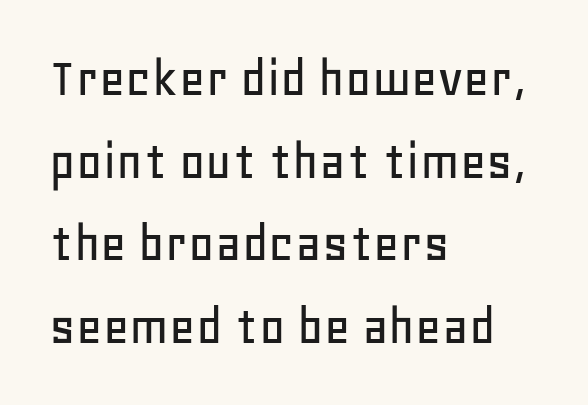
Q: Is the text italic (slanted)? A: No, it is upright.
Q: Is the typeface a serif or a sans-serif typeface? A: Sans-serif.
Q: Is the text underlined? A: No.
Q: How is the paragraph aligned? A: Left-aligned.
Q: Is the spacing between letters normal or unusually wide? A: Normal.
Q: Is the spacing between lines tight, normal or loose? A: Normal.
Q: Width (condensed, normal, or wide)? A: Normal.
Q: Stroke contrast? A: Low.
Q: x-height? A: Large.
Q: Monospaced? A: No.
